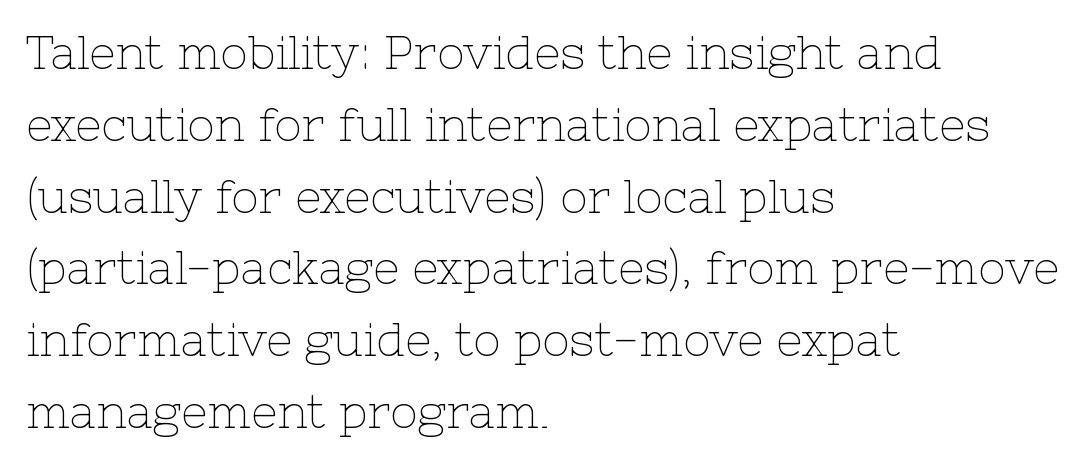
{"serif": "yes", "italic": "no", "bold": "no", "weight": "thin", "width": "normal", "stroke_contrast": "low", "x_height": "medium", "monospaced": "no", "underline": "no", "align": "left", "line_spacing": "normal", "line_spacing_ratio": 1.56, "letter_spacing": "normal", "letter_spacing_em": 0.0, "glyph_px": 46}
